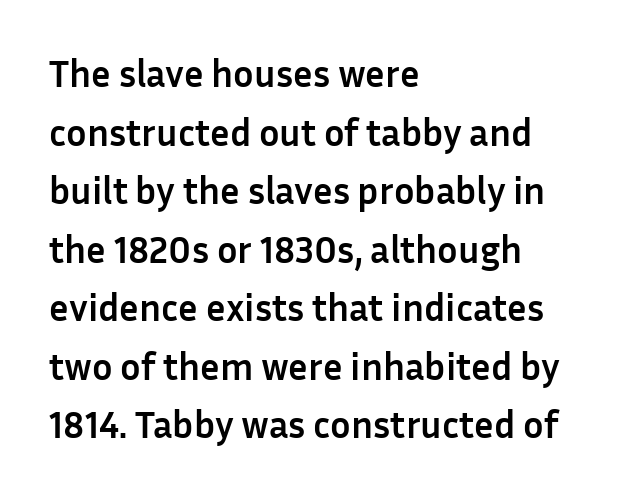
Q: Is the text bold? A: Yes.
Q: Is the text italic (slanted)? A: No, it is upright.
Q: Is the typeface a serif or a sans-serif typeface? A: Sans-serif.
Q: Is the text underlined? A: No.
Q: How is the paragraph aligned? A: Left-aligned.
Q: Is the spacing between letters normal or unusually wide? A: Normal.
Q: Is the spacing between lines tight, normal or loose? A: Normal.
Q: Width (condensed, normal, or wide)? A: Normal.
Q: Stroke contrast? A: Low.
Q: x-height? A: Medium.
Q: Monospaced? A: No.
